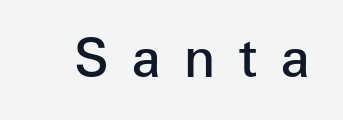
Q: Is the text bold? A: Semi-bold.
Q: Is the text italic (slanted)? A: No, it is upright.
Q: Is the typeface a serif or a sans-serif typeface? A: Sans-serif.
Q: Is the text underlined? A: No.
Q: Is the spacing between letters normal or unusually wide? A: Unusually wide.
Q: Width (condensed, normal, or wide)? A: Normal.
Q: Stroke contrast? A: Low.
Q: x-height? A: Medium.
Q: Monospaced? A: No.
